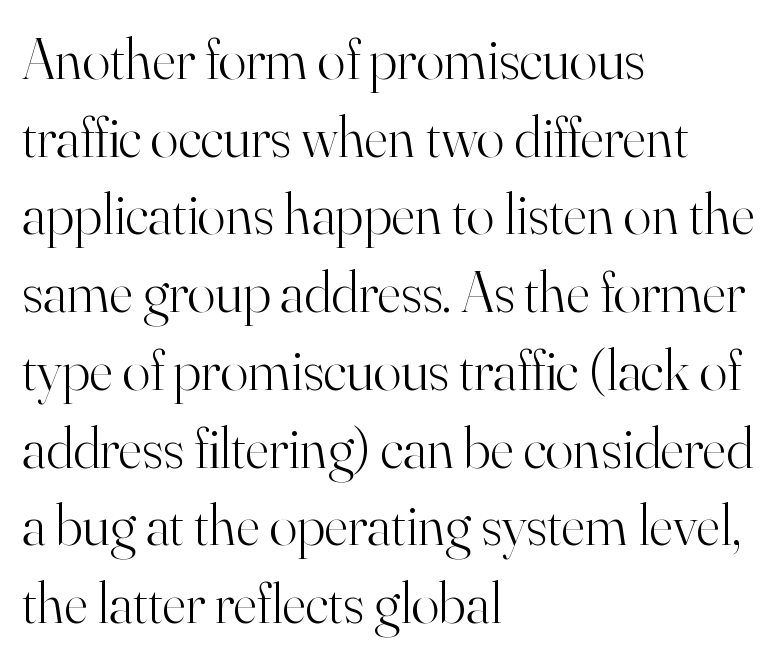
On a weight scale, this lands at 450 or below. Successive baselines arrive at the customary interval. Nobody drew a line under any word here. Character widths vary here, with narrow letters taking less room than wide ones. Type style note: has serifs. The compositor pushed each line to the left boundary.
